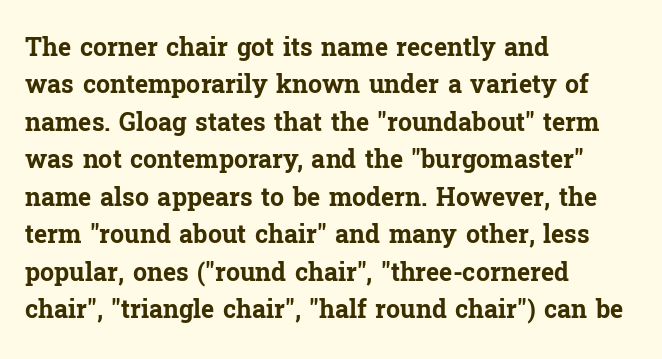
{"italic": "no", "bold": "yes", "underline": "no", "align": "left", "line_spacing": "normal", "line_spacing_ratio": 1.5, "letter_spacing": "normal", "letter_spacing_em": 0.0, "glyph_px": 25}
